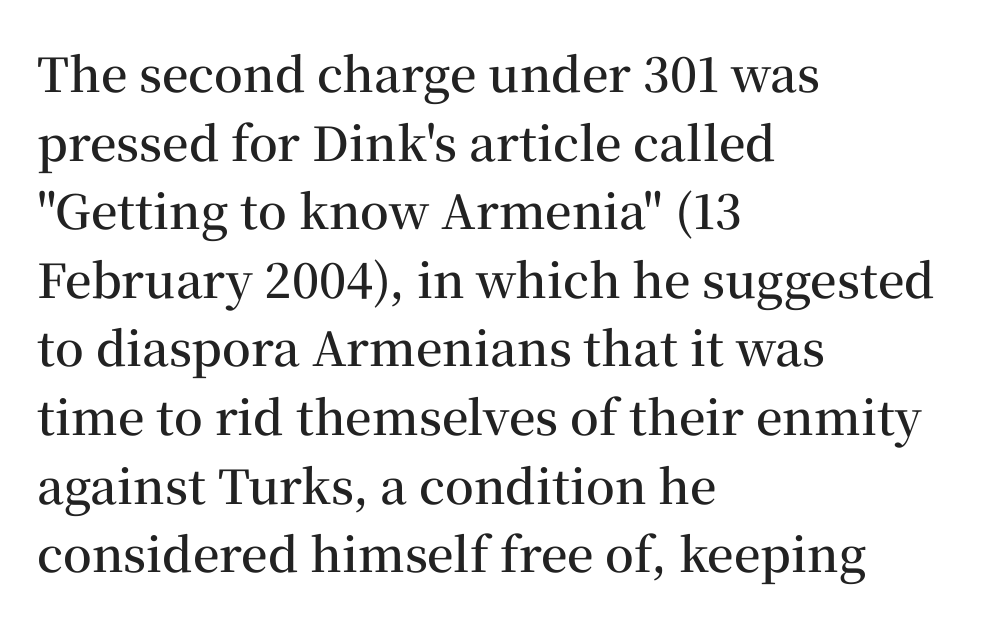
{"serif": "yes", "italic": "no", "bold": "semi", "weight": "semibold", "width": "normal", "stroke_contrast": "medium", "x_height": "medium", "monospaced": "no", "underline": "no", "align": "left", "line_spacing": "normal", "line_spacing_ratio": 1.46, "letter_spacing": "normal", "letter_spacing_em": 0.0, "glyph_px": 47}
